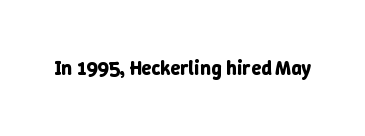
The image shows 20 px bold type, upright; set normal letter spacing, not underlined.
